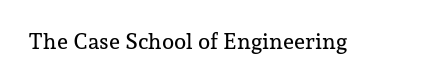
The image shows 22 px text type, upright; set normal letter spacing, not underlined.
